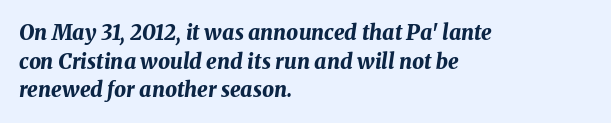
{"italic": "yes", "lean": "right", "slant_degrees": 8, "bold": "yes", "underline": "no", "align": "left", "line_spacing": "normal", "line_spacing_ratio": 1.36, "letter_spacing": "normal", "letter_spacing_em": 0.0, "glyph_px": 21}
